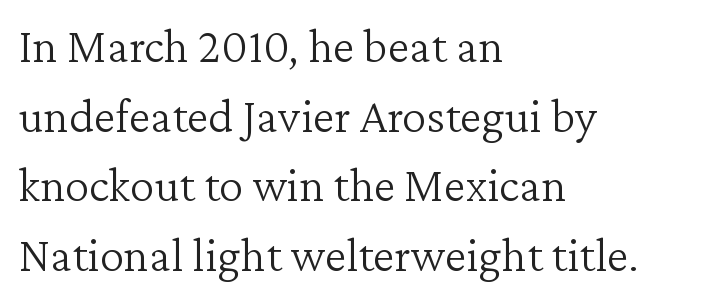
Q: Is the text bold? A: No.
Q: Is the text italic (slanted)? A: No, it is upright.
Q: Is the typeface a serif or a sans-serif typeface? A: Serif.
Q: Is the text underlined? A: No.
Q: How is the paragraph aligned? A: Left-aligned.
Q: Is the spacing between letters normal or unusually wide? A: Normal.
Q: Is the spacing between lines tight, normal or loose? A: Normal.
Q: Width (condensed, normal, or wide)? A: Normal.
Q: Stroke contrast? A: Low.
Q: x-height? A: Medium.
Q: Monospaced? A: No.
